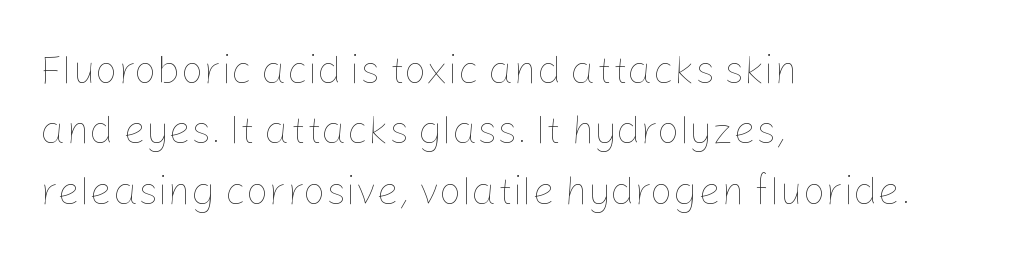
Q: Is the text bold? A: No.
Q: Is the text italic (slanted)? A: No, it is upright.
Q: Is the text underlined? A: No.
Q: How is the paragraph aligned? A: Left-aligned.
Q: Is the spacing between letters normal or unusually wide? A: Normal.
Q: Is the spacing between lines tight, normal or loose? A: Normal.
Q: Width (condensed, normal, or wide)? A: Normal.
Q: Stroke contrast? A: Low.
Q: x-height? A: Medium.
Q: Monospaced? A: No.
